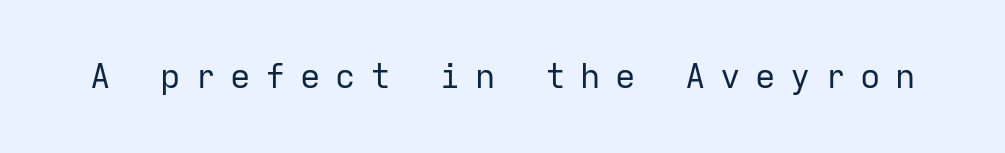
{"serif": "no", "italic": "no", "bold": "no", "weight": "regular", "width": "normal", "stroke_contrast": "low", "x_height": "medium", "monospaced": "yes", "underline": "no", "letter_spacing": "wide", "letter_spacing_em": 0.43, "glyph_px": 34}
